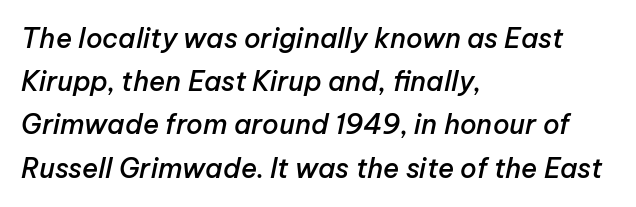
Standard letterfit; no display-style spreading of the glyphs. Look at the stroke-to-counter ratio: somewhat heavy, a semibold. Compared with a centered layout, this one pins lines to the left instead. Each new line begins a customary step beneath the previous one.
